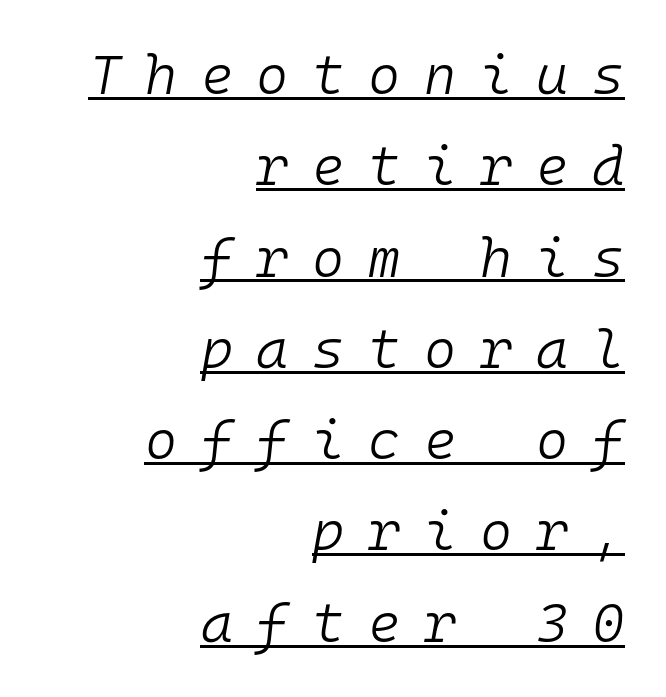
{"italic": "yes", "lean": "right", "slant_degrees": 10, "bold": "no", "weight": "light", "width": "normal", "stroke_contrast": "low", "x_height": "medium", "monospaced": "yes", "underline": "yes", "align": "right", "line_spacing": "normal", "line_spacing_ratio": 1.66, "letter_spacing": "wide", "letter_spacing_em": 0.43, "glyph_px": 55}
